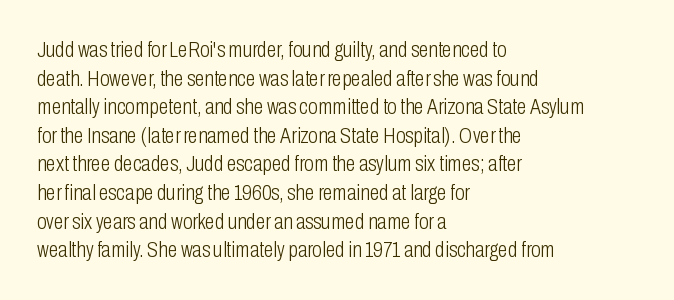
Q: Is the text bold? A: No.
Q: Is the text italic (slanted)? A: No, it is upright.
Q: Is the text underlined? A: No.
Q: How is the paragraph aligned? A: Left-aligned.
Q: Is the spacing between letters normal or unusually wide? A: Normal.
Q: Is the spacing between lines tight, normal or loose? A: Normal.
